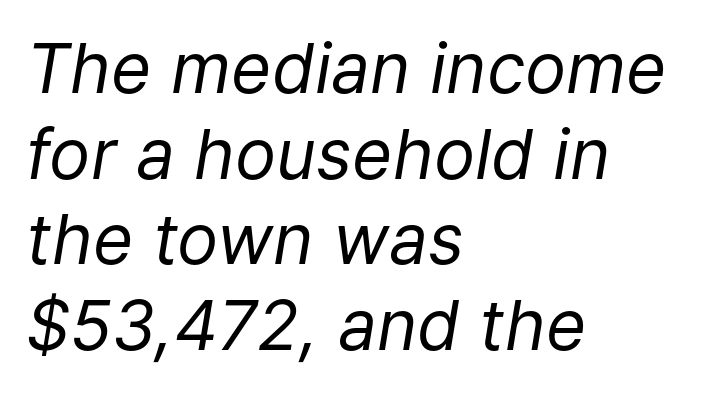
{"italic": "yes", "lean": "right", "slant_degrees": 9, "bold": "no", "weight": "regular", "width": "normal", "stroke_contrast": "low", "x_height": "medium", "monospaced": "no", "underline": "no", "align": "left", "line_spacing_ratio": 1.24, "letter_spacing": "normal", "letter_spacing_em": 0.0, "glyph_px": 69}
